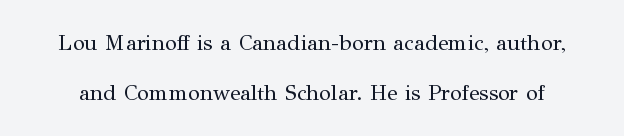
{"italic": "no", "bold": "no", "underline": "no", "line_spacing": "loose", "line_spacing_ratio": 2.27, "letter_spacing": "normal", "letter_spacing_em": 0.0, "glyph_px": 22}
